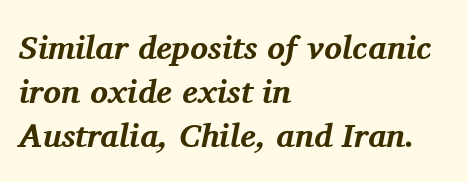
Q: Is the text bold? A: Yes.
Q: Is the text italic (slanted)? A: Yes, it leans right by about 11 degrees.
Q: Is the typeface a serif or a sans-serif typeface? A: Serif.
Q: Is the text underlined? A: No.
Q: How is the paragraph aligned? A: Left-aligned.
Q: Is the spacing between letters normal or unusually wide? A: Normal.
Q: Is the spacing between lines tight, normal or loose? A: Normal.
Q: Width (condensed, normal, or wide)? A: Normal.
Q: Stroke contrast? A: Medium.
Q: x-height? A: Medium.
Q: Monospaced? A: No.
